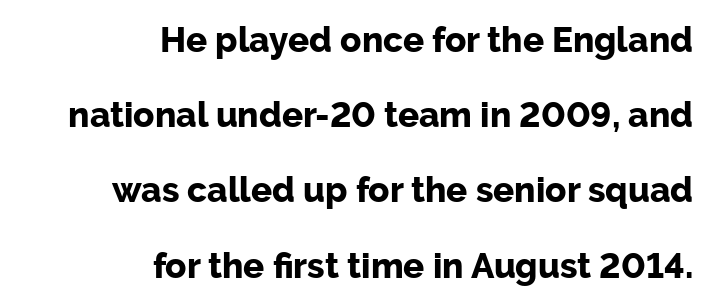
Q: Is the text bold? A: Yes.
Q: Is the text italic (slanted)? A: No, it is upright.
Q: Is the typeface a serif or a sans-serif typeface? A: Sans-serif.
Q: Is the text underlined? A: No.
Q: How is the paragraph aligned? A: Right-aligned.
Q: Is the spacing between letters normal or unusually wide? A: Normal.
Q: Is the spacing between lines tight, normal or loose? A: Loose.
Q: Width (condensed, normal, or wide)? A: Normal.
Q: Stroke contrast? A: Low.
Q: x-height? A: Medium.
Q: Monospaced? A: No.
